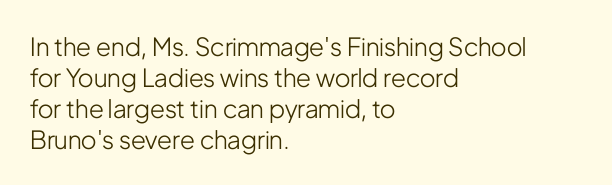
A light-to-regular cut is what we see here. Clear beneath every line of the passage. Vertical strokes here are truly vertical. The passage shown has conventional tracking throughout. Leftover space on each line is placed entirely after the last word.
